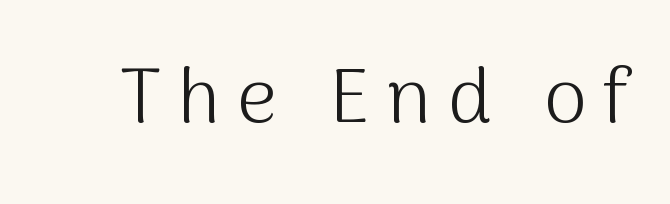
The image shows 78 px light sans-serif type, upright; set unusually wide letter spacing (+0.21 em), not underlined; medium stroke contrast and a medium x-height.
